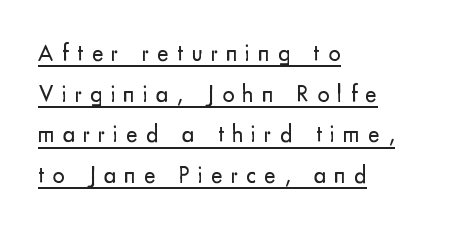
Q: Is the text bold? A: No.
Q: Is the text italic (slanted)? A: No, it is upright.
Q: Is the text underlined? A: Yes.
Q: How is the paragraph aligned? A: Left-aligned.
Q: Is the spacing between letters normal or unusually wide? A: Unusually wide.
Q: Is the spacing between lines tight, normal or loose? A: Normal.
